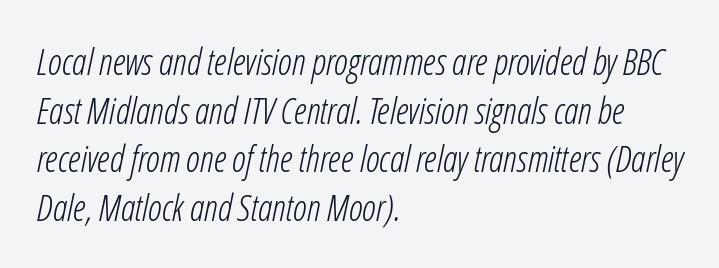
Q: Is the text bold? A: No.
Q: Is the text italic (slanted)? A: Yes, it leans right by about 12 degrees.
Q: Is the text underlined? A: No.
Q: How is the paragraph aligned? A: Left-aligned.
Q: Is the spacing between letters normal or unusually wide? A: Normal.
Q: Is the spacing between lines tight, normal or loose? A: Normal.
Q: Width (condensed, normal, or wide)? A: Condensed.
Q: Stroke contrast? A: Low.
Q: x-height? A: Medium.
Q: Monospaced? A: No.
